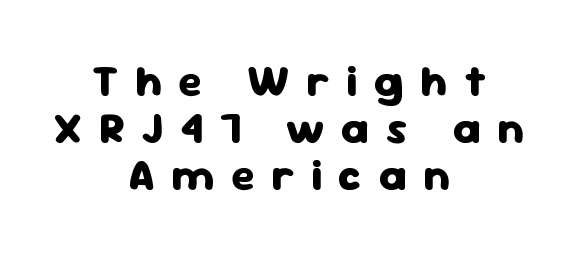
The image shows 44 px heavy sans-serif type, upright; set centered, tight line spacing (1.07x), unusually wide letter spacing (+0.38 em), not underlined; low stroke contrast and a medium x-height.
